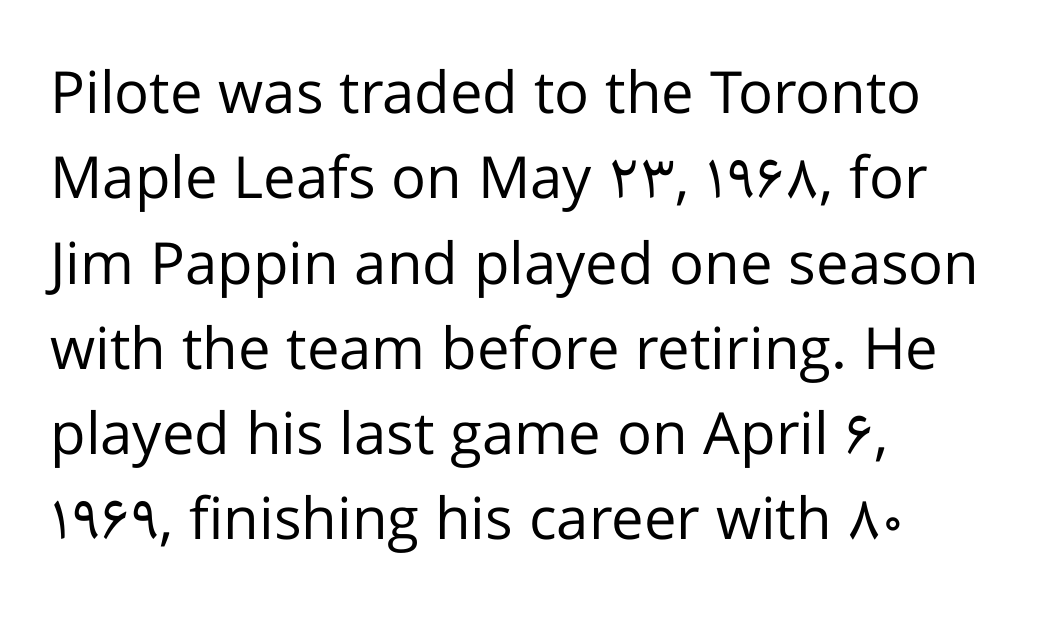
{"serif": "no", "italic": "no", "bold": "no", "weight": "regular", "width": "normal", "stroke_contrast": "low", "x_height": "medium", "monospaced": "no", "underline": "no", "align": "left", "line_spacing": "normal", "line_spacing_ratio": 1.47, "letter_spacing": "normal", "letter_spacing_em": 0.0, "glyph_px": 58}
